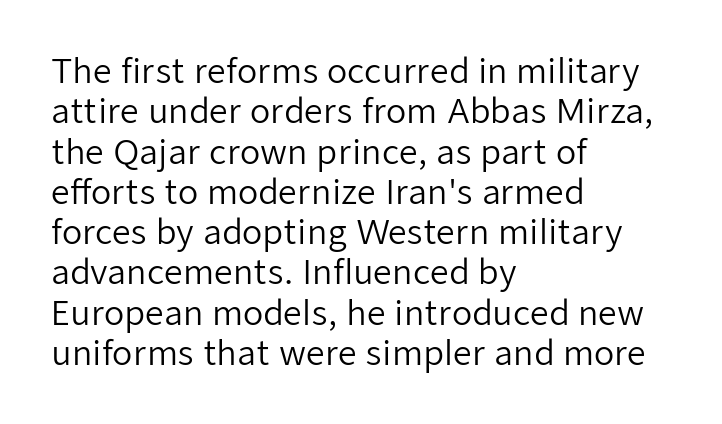
Decoration check: the copy has no underline. Note: no serifs on the glyphs. Notice how the stems are strictly vertical — no italics here. Reading down the block, your eye returns to a fixed left position each line.
